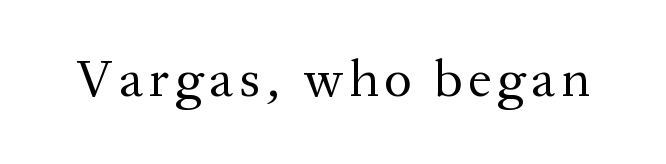
Stem width sits at or under what a default text font uses. Descenders hang freely into open space. Classification — serif. The font's upright variant was chosen for this text. A typesetter would call this proportional, since set widths differ per character.
